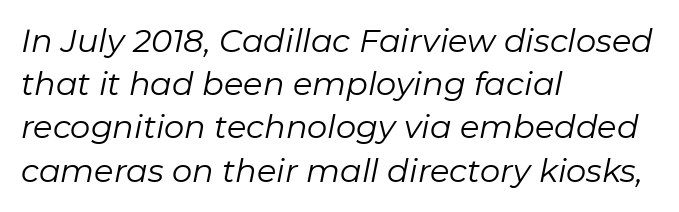
Q: Is the text bold? A: No.
Q: Is the text italic (slanted)? A: Yes, it leans right by about 11 degrees.
Q: Is the text underlined? A: No.
Q: How is the paragraph aligned? A: Left-aligned.
Q: Is the spacing between letters normal or unusually wide? A: Normal.
Q: Is the spacing between lines tight, normal or loose? A: Normal.
Q: Width (condensed, normal, or wide)? A: Normal.
Q: Stroke contrast? A: Low.
Q: x-height? A: Medium.
Q: Monospaced? A: No.
